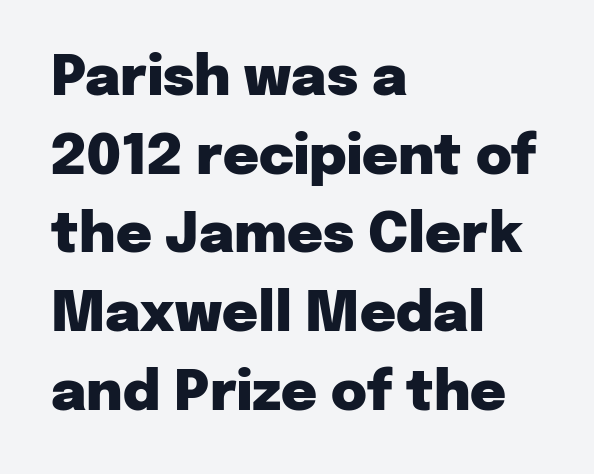
{"serif": "no", "italic": "no", "bold": "yes", "weight": "heavy", "width": "normal", "stroke_contrast": "low", "x_height": "medium", "monospaced": "no", "underline": "no", "align": "left", "line_spacing": "normal", "line_spacing_ratio": 1.43, "letter_spacing": "normal", "letter_spacing_em": 0.0, "glyph_px": 55}
